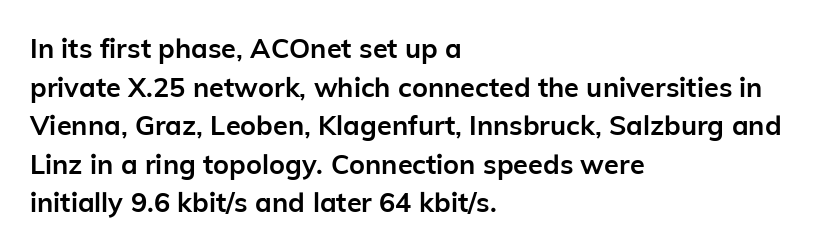
The glyphs are unaccompanied by any horizontal stroke below them. Alignment: flush left. Its strokes are broad and dark, the hallmark of bold type. Designer's note — italics off, roman on.
